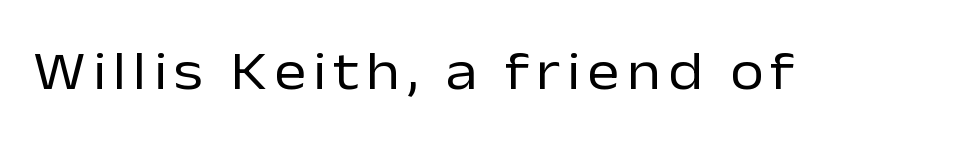
If you drew a line through each stem, it would be perfectly vertical. On a weight scale, this lands at 450 or below. The text was rendered using a sans face with plain stroke endings. Words float on clear page, feet unadorned. Note the varied advance widths — an 'i' is clearly narrower than an 'm'.
